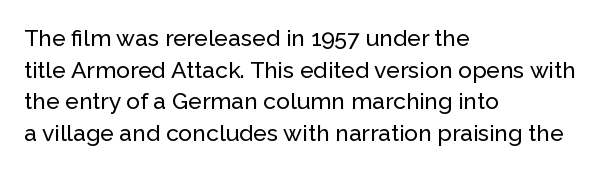
The tracking reads as untouched default to a designer's eye. These lines were composed using upright roman letters. A clean baseline with only descenders dipping below it. The designer left line spacing at the default. The lines are quadded left.
